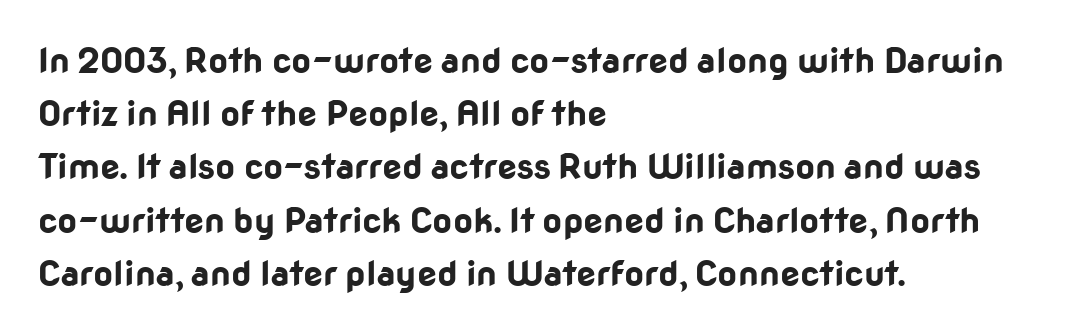
Q: Is the text bold? A: Yes.
Q: Is the text italic (slanted)? A: No, it is upright.
Q: Is the typeface a serif or a sans-serif typeface? A: Sans-serif.
Q: Is the text underlined? A: No.
Q: How is the paragraph aligned? A: Left-aligned.
Q: Is the spacing between letters normal or unusually wide? A: Normal.
Q: Is the spacing between lines tight, normal or loose? A: Normal.
Q: Width (condensed, normal, or wide)? A: Normal.
Q: Stroke contrast? A: Low.
Q: x-height? A: Medium.
Q: Monospaced? A: No.
